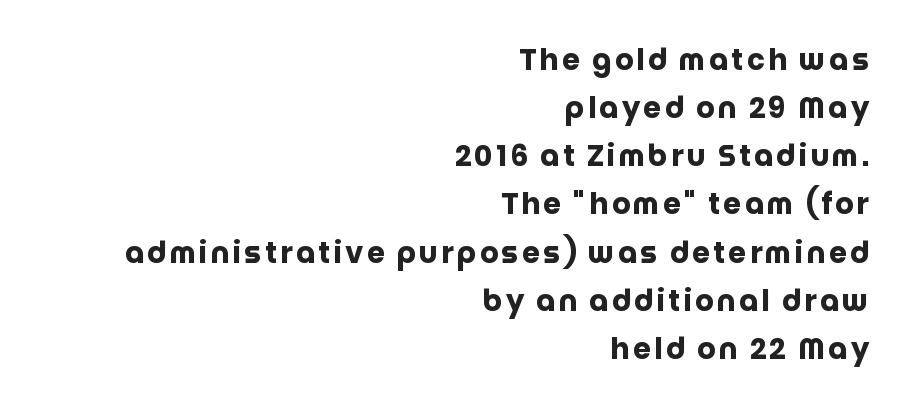
{"serif": "no", "italic": "no", "bold": "yes", "weight": "heavy", "width": "normal", "stroke_contrast": "low", "x_height": "large", "monospaced": "no", "underline": "no", "align": "right", "line_spacing": "normal", "line_spacing_ratio": 1.66, "glyph_px": 29}
